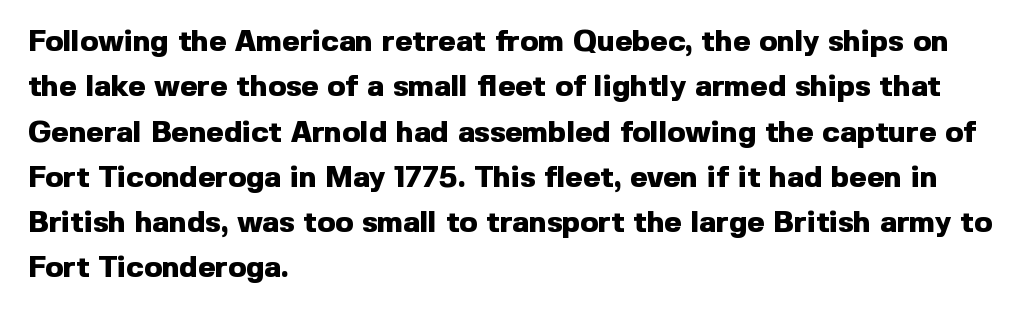
Q: Is the text bold? A: Yes.
Q: Is the text italic (slanted)? A: No, it is upright.
Q: Is the typeface a serif or a sans-serif typeface? A: Sans-serif.
Q: Is the text underlined? A: No.
Q: How is the paragraph aligned? A: Left-aligned.
Q: Is the spacing between letters normal or unusually wide? A: Normal.
Q: Is the spacing between lines tight, normal or loose? A: Normal.
Q: Width (condensed, normal, or wide)? A: Normal.
Q: x-height? A: Medium.
Q: Monospaced? A: No.
